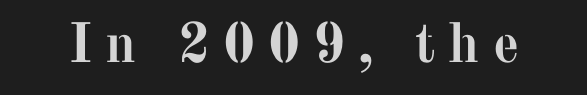
Q: Is the text bold? A: Yes.
Q: Is the text italic (slanted)? A: No, it is upright.
Q: Is the typeface a serif or a sans-serif typeface? A: Serif.
Q: Is the text underlined? A: No.
Q: Is the spacing between letters normal or unusually wide? A: Unusually wide.
Q: Width (condensed, normal, or wide)? A: Normal.
Q: Stroke contrast? A: Medium.
Q: x-height? A: Medium.
Q: Monospaced? A: No.
